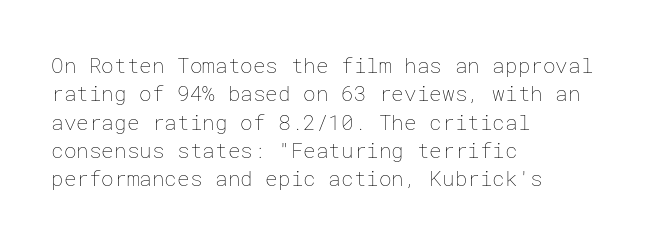
Evenly set lines give the paragraph a standard silhouette. Students, note that the glyphs here touch the page at normal intervals. In terms of posture, this sample is upright. Typeset ragged right — the left edge is the straight one.
